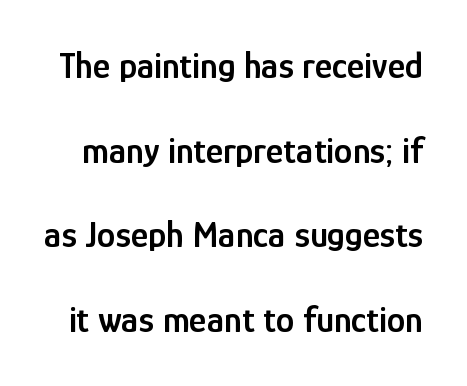
Q: Is the text bold? A: Semi-bold.
Q: Is the text italic (slanted)? A: No, it is upright.
Q: Is the typeface a serif or a sans-serif typeface? A: Sans-serif.
Q: Is the text underlined? A: No.
Q: Is the spacing between letters normal or unusually wide? A: Normal.
Q: Is the spacing between lines tight, normal or loose? A: Loose.
Q: Width (condensed, normal, or wide)? A: Condensed.
Q: Stroke contrast? A: Low.
Q: x-height? A: Medium.
Q: Monospaced? A: No.
